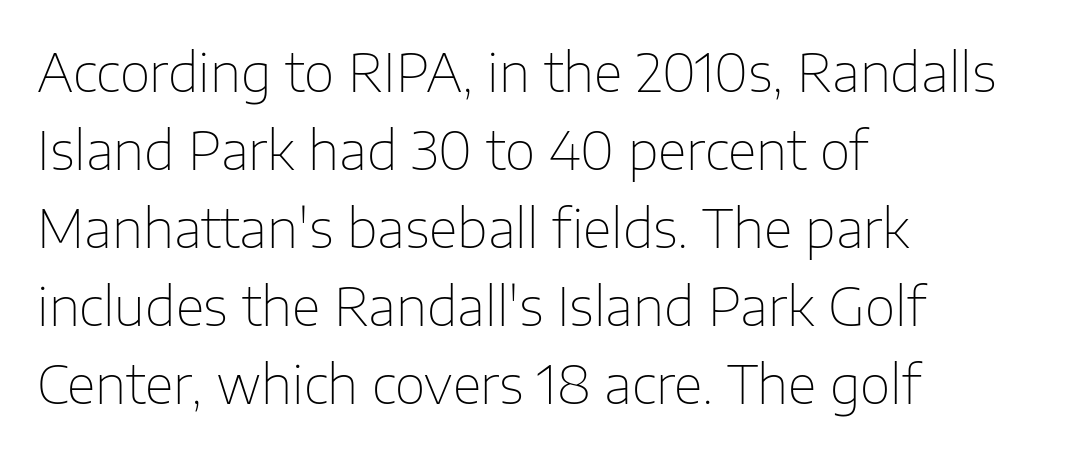
Q: Is the text bold? A: No.
Q: Is the text italic (slanted)? A: No, it is upright.
Q: Is the typeface a serif or a sans-serif typeface? A: Sans-serif.
Q: Is the text underlined? A: No.
Q: How is the paragraph aligned? A: Left-aligned.
Q: Is the spacing between letters normal or unusually wide? A: Normal.
Q: Is the spacing between lines tight, normal or loose? A: Normal.
Q: Width (condensed, normal, or wide)? A: Normal.
Q: Stroke contrast? A: Low.
Q: x-height? A: Medium.
Q: Monospaced? A: No.
